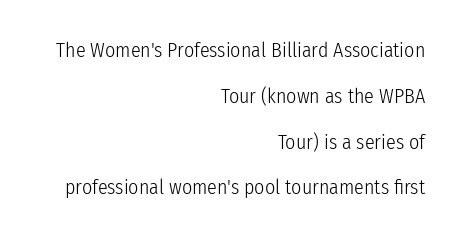
The image shows 20 px text type, upright; set right-aligned, loose line spacing (2.29x), normal letter spacing, not underlined.
